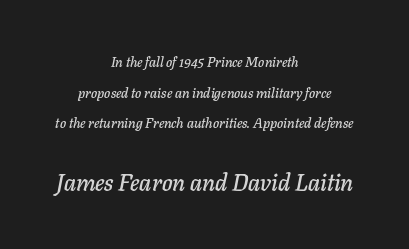
It's the slanting kind of type. Reading top to bottom, the characters get bigger at the block break. Horizontal bands of white between lines are thick stripes. Glance below the letters and you will spot only blank space. One-word summary of the alignment: center. Standard letterfit; no display-style spreading of the glyphs.
